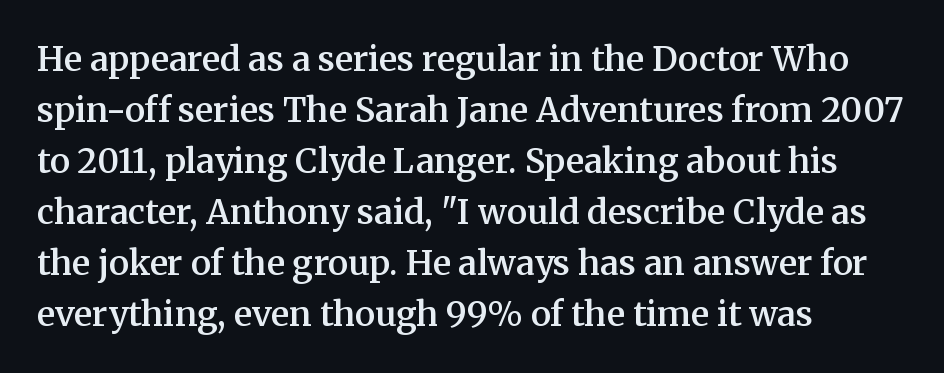
{"serif": "yes", "italic": "no", "bold": "semi", "weight": "semibold", "width": "normal", "stroke_contrast": "medium", "x_height": "medium", "monospaced": "no", "underline": "no", "align": "left", "line_spacing": "normal", "line_spacing_ratio": 1.5, "letter_spacing": "normal", "letter_spacing_em": 0.0, "glyph_px": 34}
